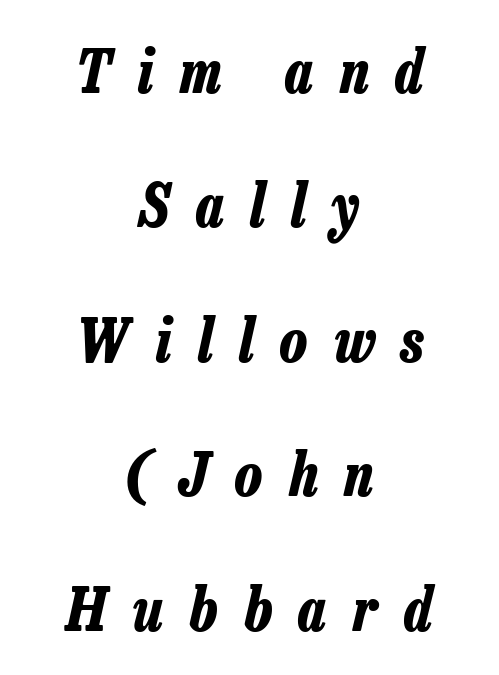
The image shows 60 px bold, condensed type, italic (leaning right); set centered, loose line spacing (2.24x), unusually wide letter spacing (+0.44 em), not underlined; low stroke contrast and a medium x-height.
